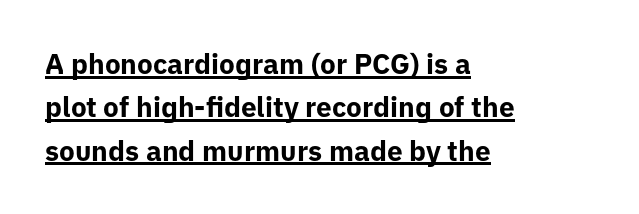
{"serif": "no", "italic": "no", "bold": "yes", "weight": "bold", "width": "normal", "stroke_contrast": "low", "x_height": "medium", "monospaced": "no", "underline": "yes", "align": "left", "line_spacing": "normal", "line_spacing_ratio": 1.55, "letter_spacing": "normal", "letter_spacing_em": 0.0, "glyph_px": 28}
